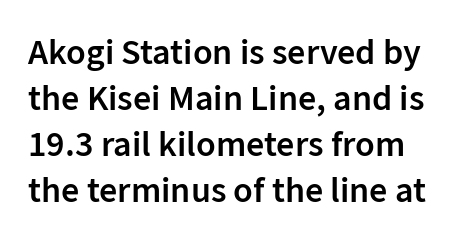
The image shows 36 px semibold sans-serif type, upright; set normal line spacing (1.28x), normal letter spacing, not underlined; low stroke contrast and a medium x-height.
